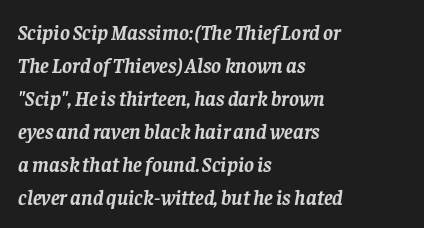
Layout note: lines flush left. These lines sit exactly where default settings would place them. The characters look thick and weighty, a clear bold. Each row of text sits above clean, open space.
